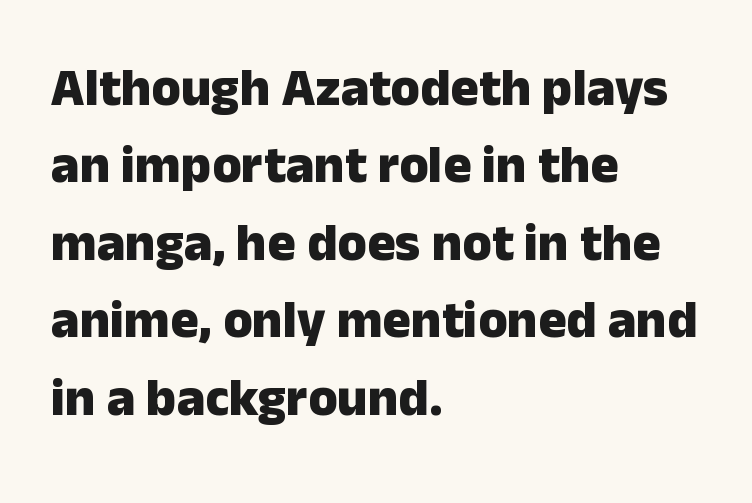
The image shows 53 px heavy sans-serif type, upright; set left-aligned, normal line spacing (1.46x), normal letter spacing, not underlined; low stroke contrast and a medium x-height.
